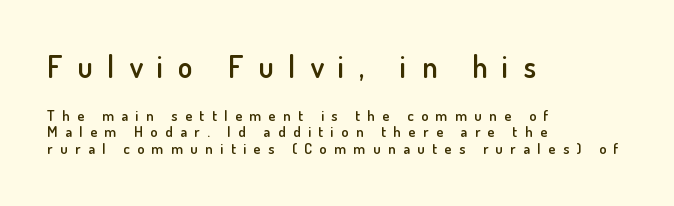
{"serif": "no", "italic": "no", "bold": "semi", "weight": "semibold", "width": "normal", "stroke_contrast": "low", "x_height": "small", "monospaced": "no", "underline": "no", "align": "left", "line_spacing": "tight", "line_spacing_ratio": 1.12, "letter_spacing": "wide", "letter_spacing_em": 0.49, "larger_block": "first", "size_ratio": 2.0, "glyph_px": 30}
